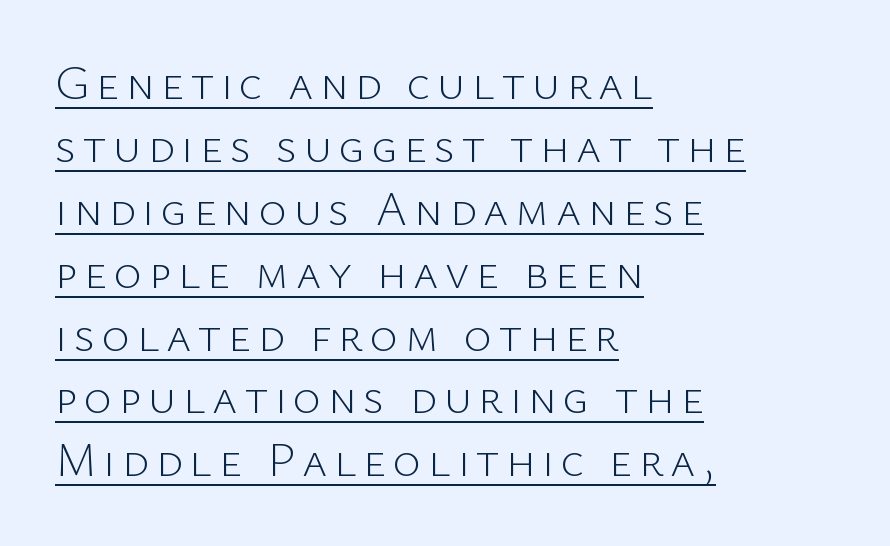
{"serif": "no", "italic": "no", "bold": "no", "weight": "light", "width": "normal", "stroke_contrast": "low", "x_height": "medium", "monospaced": "no", "underline": "yes", "align": "left", "line_spacing": "normal", "line_spacing_ratio": 1.31, "glyph_px": 48}
